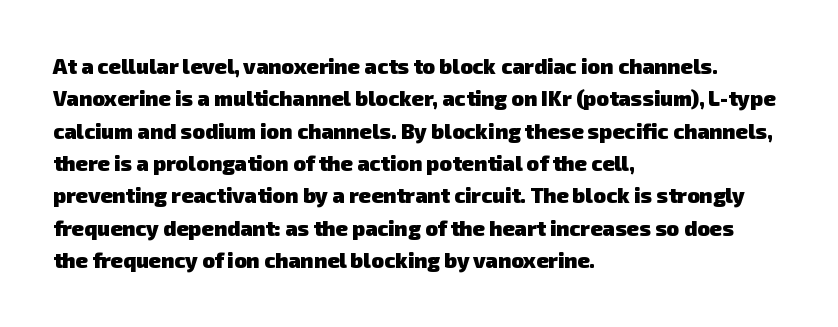
{"bold": "yes", "underline": "no", "align": "left", "line_spacing": "normal", "line_spacing_ratio": 1.54, "letter_spacing": "normal", "letter_spacing_em": 0.0, "glyph_px": 21}
